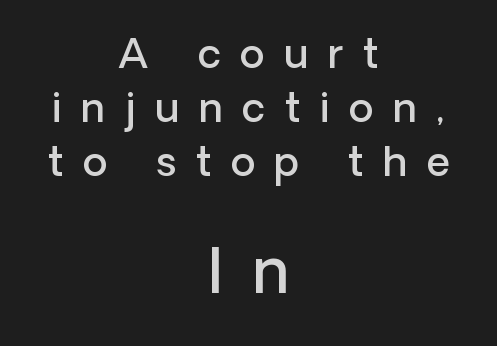
Q: Is the text bold? A: Semi-bold.
Q: Is the text italic (slanted)? A: No, it is upright.
Q: Is the typeface a serif or a sans-serif typeface? A: Sans-serif.
Q: Is the text underlined? A: No.
Q: How is the paragraph aligned? A: Centered.
Q: Is the spacing between letters normal or unusually wide? A: Unusually wide.
Q: Is the spacing between lines tight, normal or loose? A: Normal.
Q: Which block of text is set in a larger size, the first (top) or the second (bottom)? A: The second (bottom) one.
Q: Width (condensed, normal, or wide)? A: Normal.
Q: Stroke contrast? A: Low.
Q: x-height? A: Medium.
Q: Monospaced? A: No.
